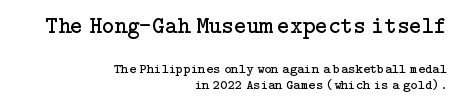
Horizontal alignment here is rightward, an uncommon choice for prose. The leading is snug, giving the passage a crowded texture. Posture: vertical. Beneath every word, the page is bare. Stroke thickness stays within the range of a standard reading face or lighter. Look at the tracking — it's just the regular setting, nothing added.
